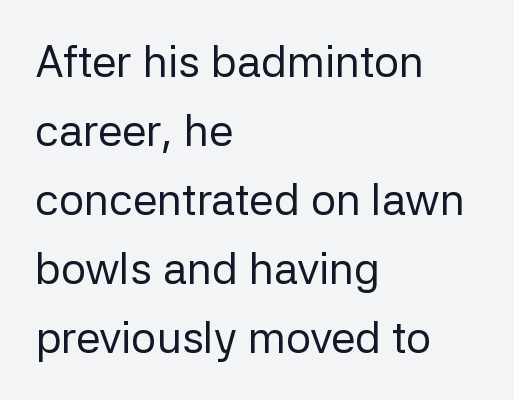
Q: Is the text bold? A: No.
Q: Is the text italic (slanted)? A: No, it is upright.
Q: Is the typeface a serif or a sans-serif typeface? A: Sans-serif.
Q: Is the text underlined? A: No.
Q: How is the paragraph aligned? A: Left-aligned.
Q: Is the spacing between letters normal or unusually wide? A: Normal.
Q: Is the spacing between lines tight, normal or loose? A: Normal.
Q: Width (condensed, normal, or wide)? A: Normal.
Q: Stroke contrast? A: Low.
Q: x-height? A: Medium.
Q: Monospaced? A: No.
